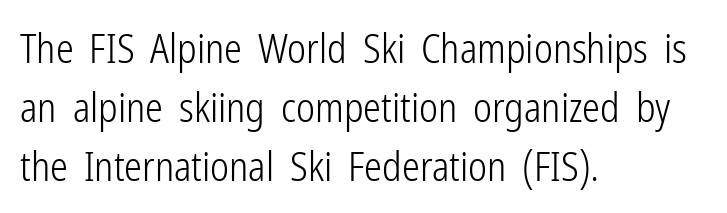
{"serif": "no", "italic": "no", "bold": "no", "weight": "light", "width": "condensed", "stroke_contrast": "low", "x_height": "medium", "monospaced": "no", "underline": "no", "align": "left", "line_spacing": "normal", "line_spacing_ratio": 1.47, "letter_spacing": "normal", "letter_spacing_em": 0.0, "glyph_px": 40}
